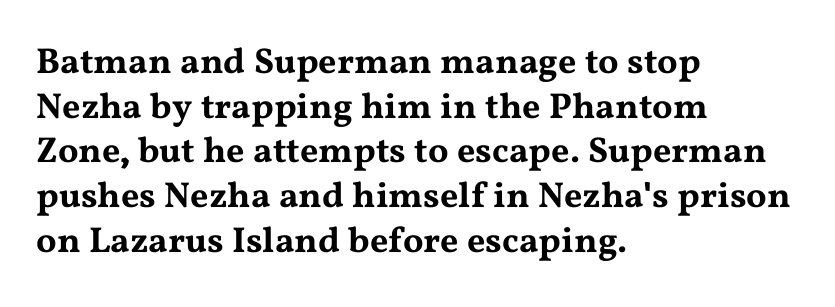
{"serif": "yes", "italic": "no", "width": "wide", "stroke_contrast": "medium", "x_height": "medium", "monospaced": "no", "underline": "no", "align": "left", "line_spacing_ratio": 1.24, "letter_spacing": "normal", "letter_spacing_em": 0.0, "glyph_px": 36}
